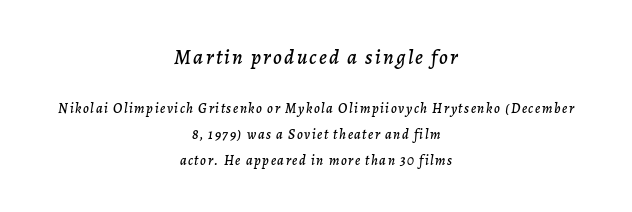
Q: Is the text italic (slanted)? A: Yes, it leans right by about 7 degrees.
Q: Is the text underlined? A: No.
Q: How is the paragraph aligned? A: Centered.
Q: Which block of text is set in a larger size, the first (top) or the second (bottom)? A: The first (top) one.
